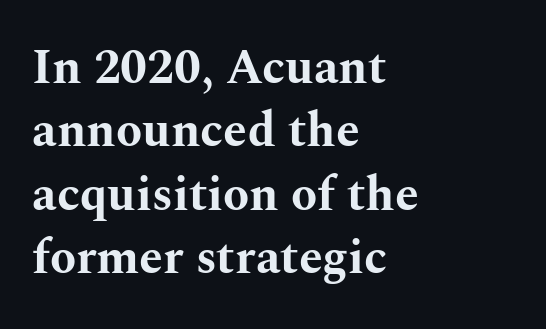
The image shows 48 px bold, wide serif type, upright; set left-aligned, normal line spacing (1.32x), normal letter spacing, not underlined; medium stroke contrast and a medium x-height.
